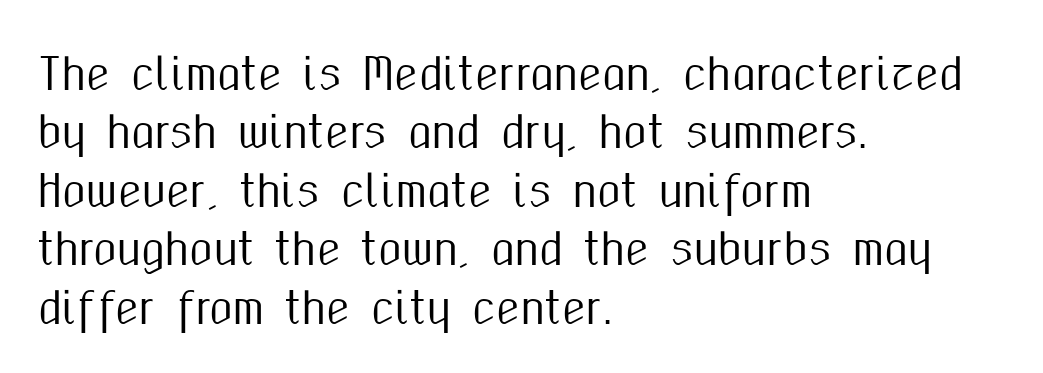
You can tell it's not italic because the verticals are truly vertical. The glyphs are unaccompanied by any horizontal stroke below them. Classification — sans serif. The block of text has a typical density, with ordinary space between rows. The face used here is rendered with its standard letterfit.
